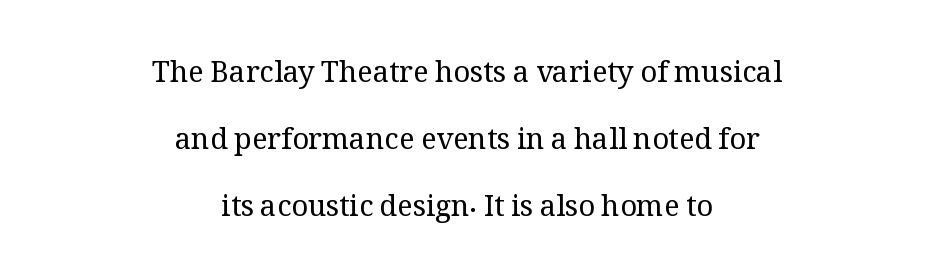
The letters stand straight up with perfectly vertical stems. In terms of leading, this rendering errs on the spacious side. Classification — serif. Is the letter spacing exaggerated? No — it looks like the ordinary default. Stroke thickness stays within the range of a standard reading face or lighter.
